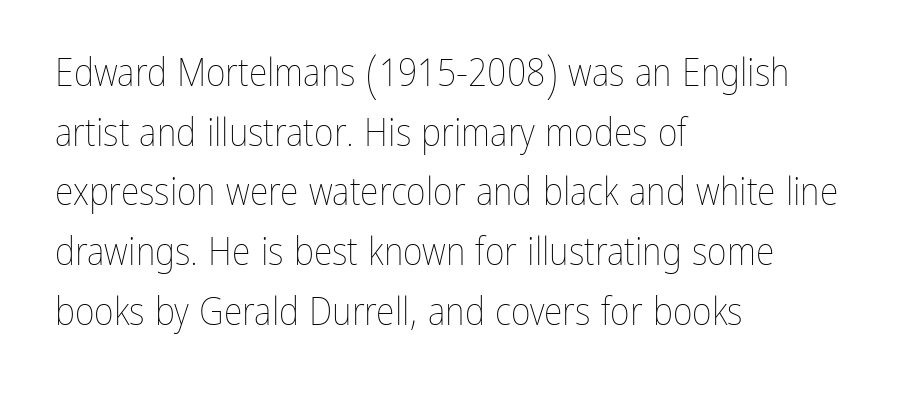
Q: Is the text bold? A: No.
Q: Is the text italic (slanted)? A: No, it is upright.
Q: Is the text underlined? A: No.
Q: How is the paragraph aligned? A: Left-aligned.
Q: Is the spacing between letters normal or unusually wide? A: Normal.
Q: Is the spacing between lines tight, normal or loose? A: Normal.
Q: Width (condensed, normal, or wide)? A: Condensed.
Q: Stroke contrast? A: Low.
Q: x-height? A: Medium.
Q: Monospaced? A: No.
